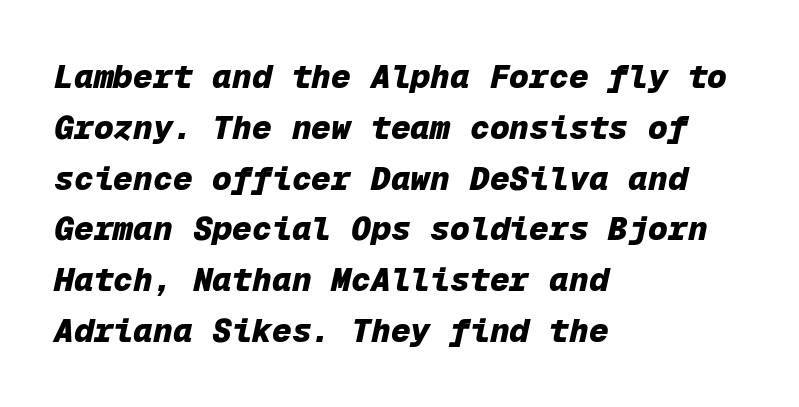
Q: Is the text bold? A: Yes.
Q: Is the text italic (slanted)? A: Yes, it leans right by about 12 degrees.
Q: Is the text underlined? A: No.
Q: How is the paragraph aligned? A: Left-aligned.
Q: Is the spacing between letters normal or unusually wide? A: Normal.
Q: Is the spacing between lines tight, normal or loose? A: Normal.
Q: Width (condensed, normal, or wide)? A: Normal.
Q: Stroke contrast? A: Low.
Q: x-height? A: Medium.
Q: Monospaced? A: Yes.
